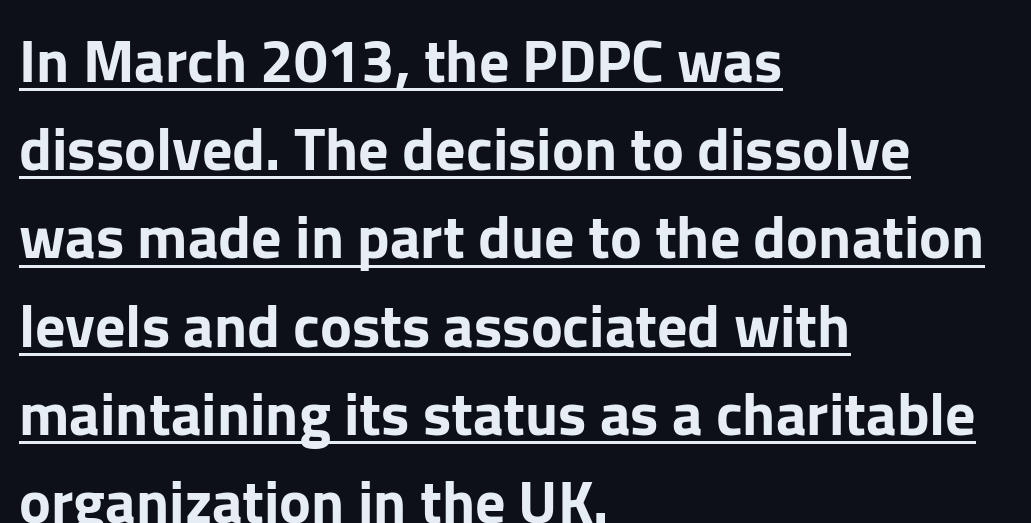
The image shows 60 px sans-serif type, upright; set left-aligned, normal line spacing (1.47x), normal letter spacing, underlined; low stroke contrast and a medium x-height.
